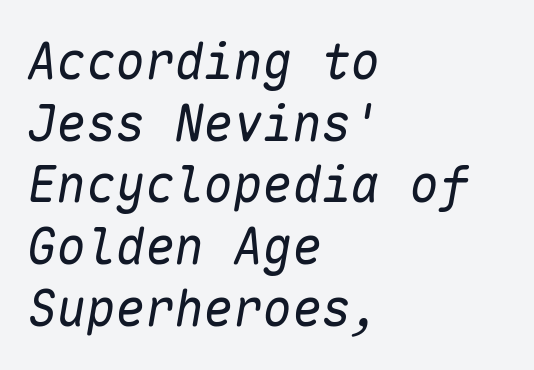
Q: Is the text bold? A: No.
Q: Is the text italic (slanted)? A: Yes, it leans right by about 10 degrees.
Q: Is the text underlined? A: No.
Q: How is the paragraph aligned? A: Left-aligned.
Q: Is the spacing between letters normal or unusually wide? A: Normal.
Q: Is the spacing between lines tight, normal or loose? A: Normal.
Q: Width (condensed, normal, or wide)? A: Normal.
Q: Stroke contrast? A: Low.
Q: x-height? A: Medium.
Q: Monospaced? A: Yes.
